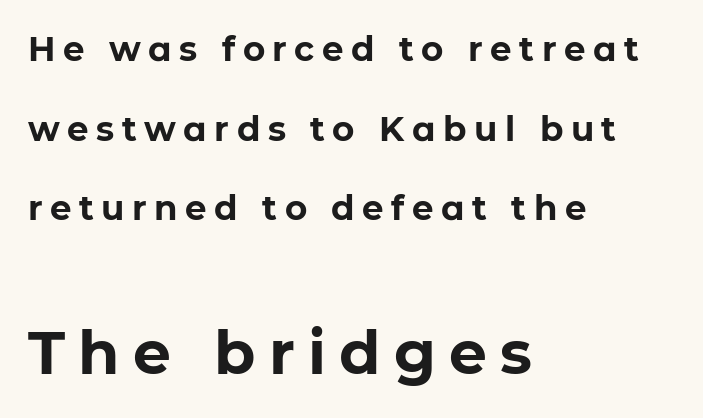
Q: Is the text bold? A: Yes.
Q: Is the text italic (slanted)? A: No, it is upright.
Q: Is the typeface a serif or a sans-serif typeface? A: Sans-serif.
Q: Is the text underlined? A: No.
Q: How is the paragraph aligned? A: Left-aligned.
Q: Is the spacing between letters normal or unusually wide? A: Unusually wide.
Q: Is the spacing between lines tight, normal or loose? A: Loose.
Q: Which block of text is set in a larger size, the first (top) or the second (bottom)? A: The second (bottom) one.
Q: Width (condensed, normal, or wide)? A: Normal.
Q: Stroke contrast? A: Low.
Q: x-height? A: Medium.
Q: Monospaced? A: No.
